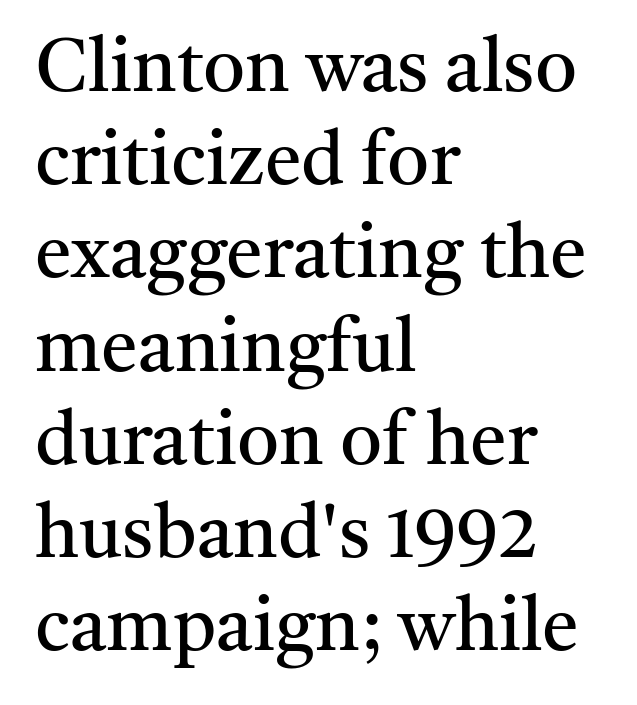
Q: Is the text bold? A: No.
Q: Is the text italic (slanted)? A: No, it is upright.
Q: Is the typeface a serif or a sans-serif typeface? A: Serif.
Q: Is the text underlined? A: No.
Q: How is the paragraph aligned? A: Left-aligned.
Q: Is the spacing between letters normal or unusually wide? A: Normal.
Q: Is the spacing between lines tight, normal or loose? A: Normal.
Q: Width (condensed, normal, or wide)? A: Normal.
Q: Stroke contrast? A: Medium.
Q: x-height? A: Medium.
Q: Monospaced? A: No.
